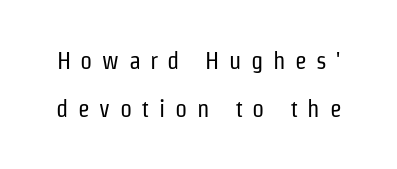
Q: Is the text bold? A: No.
Q: Is the text italic (slanted)? A: No, it is upright.
Q: Is the text underlined? A: No.
Q: Is the spacing between letters normal or unusually wide? A: Unusually wide.
Q: Is the spacing between lines tight, normal or loose? A: Loose.
